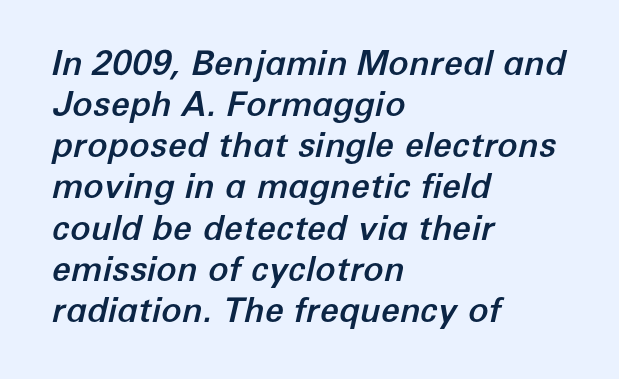
Character widths vary here, with narrow letters taking less room than wide ones. Compared with a centered layout, this one pins lines to the left instead. Does the lettering tilt? It does — this is italic. The zone under the glyphs is completely vacant. Nobody touched the tracking dial on this one.
